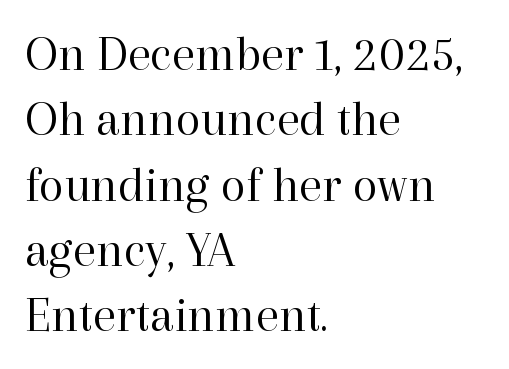
Vertical spacing — default. Every stem runs plumb, perpendicular to the baseline. The letters sit at their default tracking, neither squeezed nor spread. This is serif lettering, the kind often seen in printed books. Each letter keeps its own natural width here, so spacing adapts to shape. The passage is arranged the way most books set body copy — flush left.
